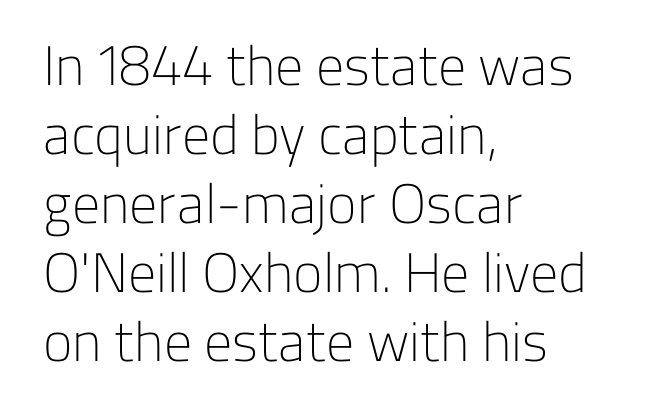
Students, note that the glyphs here touch the page at normal intervals. Each stroke keeps to a modest, everyday thickness or less. Character widths vary here, with narrow letters taking less room than wide ones. Unlike italic type, these characters show no tilt at all.
